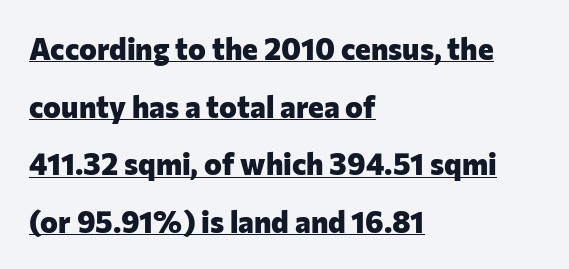
Q: Is the text bold? A: Yes.
Q: Is the text italic (slanted)? A: No, it is upright.
Q: Is the typeface a serif or a sans-serif typeface? A: Sans-serif.
Q: Is the text underlined? A: Yes.
Q: How is the paragraph aligned? A: Left-aligned.
Q: Is the spacing between letters normal or unusually wide? A: Normal.
Q: Is the spacing between lines tight, normal or loose? A: Loose.
Q: Width (condensed, normal, or wide)? A: Normal.
Q: Stroke contrast? A: Low.
Q: x-height? A: Medium.
Q: Monospaced? A: No.
